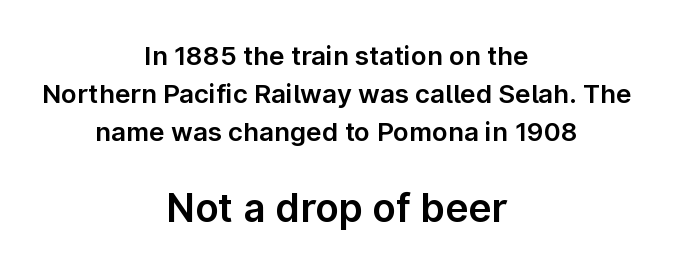
This sample is center-justified, so both line endings float freely. These lines are rendered in a variable-pitch font. The rows are spaced the way most documents space them. Each word holds together tightly as a unit, with standard inter-letter gaps. The font family rendered here belongs to the sans-serif group.
